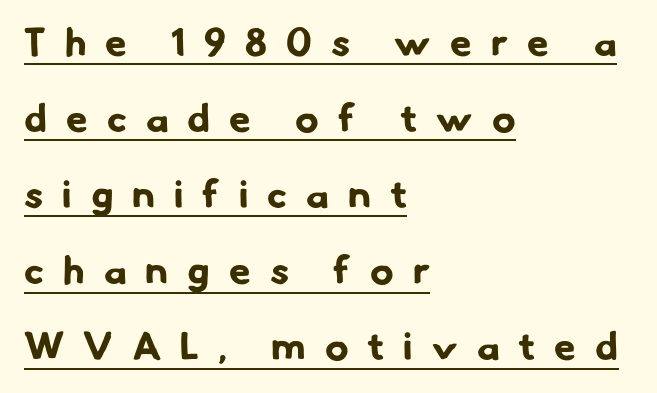
{"serif": "no", "bold": "yes", "weight": "bold", "width": "normal", "stroke_contrast": "low", "x_height": "small", "monospaced": "no", "underline": "yes", "align": "left", "line_spacing": "loose", "line_spacing_ratio": 1.95, "letter_spacing": "wide", "letter_spacing_em": 0.49, "glyph_px": 39}
